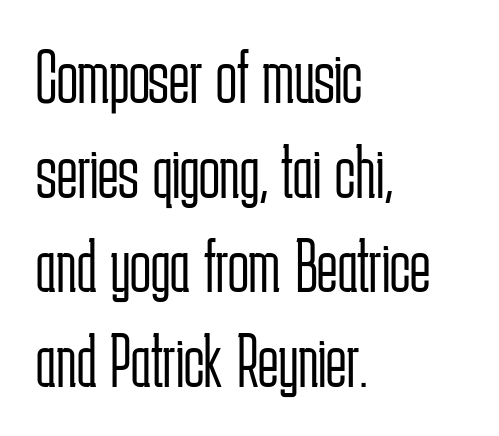
{"serif": "no", "italic": "no", "bold": "no", "weight": "light", "width": "condensed", "stroke_contrast": "low", "x_height": "medium", "monospaced": "no", "underline": "no", "align": "left", "line_spacing_ratio": 1.23, "letter_spacing": "normal", "letter_spacing_em": 0.0, "glyph_px": 77}
